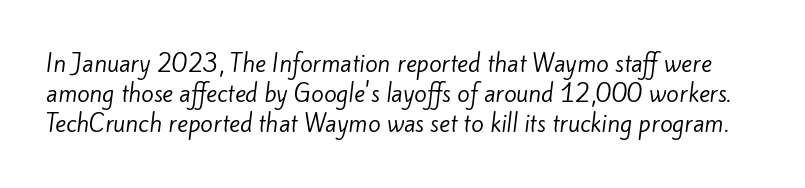
{"bold": "no", "underline": "no", "line_spacing": "normal", "line_spacing_ratio": 1.31, "letter_spacing": "normal", "letter_spacing_em": 0.0, "glyph_px": 23}
